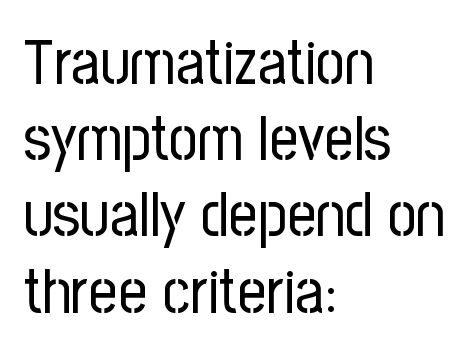
The lettering holds an erect, upright posture throughout. All the whitespace from short lines collects on the right. The face looks like a standard text weight, possibly lighter. Is the letter spacing exaggerated? No — it looks like the ordinary default.
